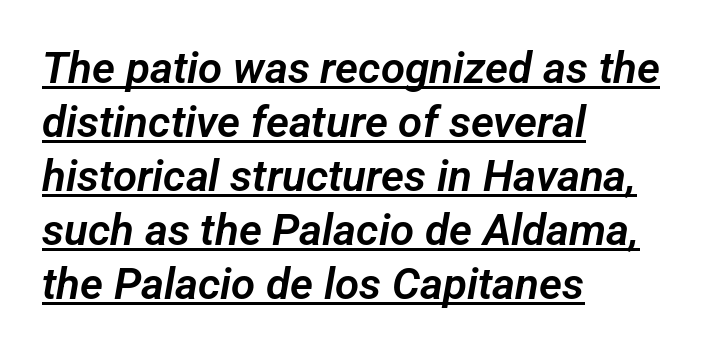
Visually the block forms a straight wall on the left and a jagged coastline on the right. The letters advance in unequal steps, a hallmark of proportional type. The gaps between neighbouring characters are ordinary and unremarkable. Quick note: underline on.
